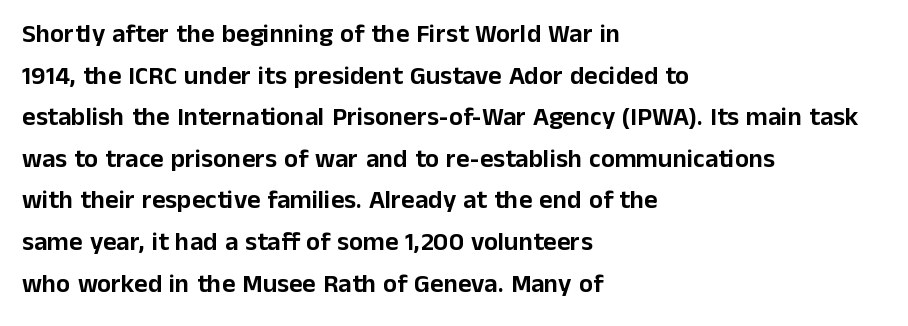
{"italic": "no", "underline": "no", "align": "left", "line_spacing": "normal", "line_spacing_ratio": 1.6, "letter_spacing": "normal", "letter_spacing_em": 0.0, "glyph_px": 26}
